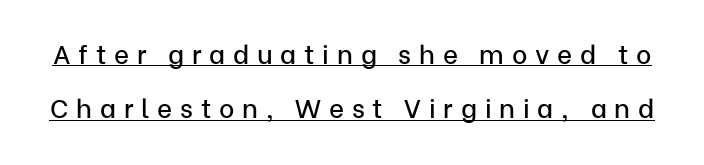
Q: Is the text italic (slanted)? A: No, it is upright.
Q: Is the text underlined? A: Yes.
Q: Is the spacing between letters normal or unusually wide? A: Unusually wide.
Q: Is the spacing between lines tight, normal or loose? A: Loose.
